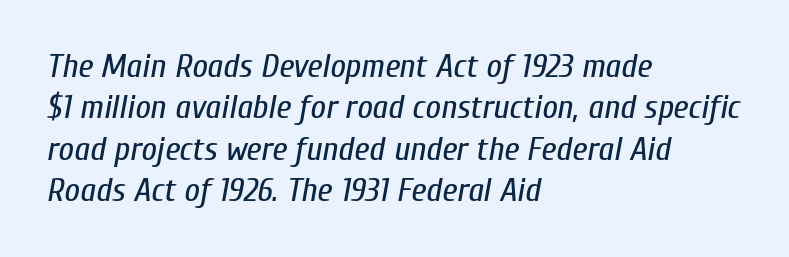
The image shows 34 px regular-weight, condensed type, italic (leaning right); set left-aligned, line spacing 1.22x, normal letter spacing, not underlined; low stroke contrast and a medium x-height.
